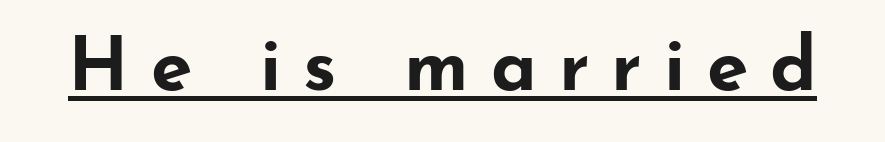
There is plenty of visible air inserted between adjacent glyphs. The axis of the letterforms is exactly vertical. You could not count columns in this text — the font is proportionally spaced. A typesetter would label this face a sans. The strokes are fattened all the way to bold. Students, observe the line beneath the letters — that is underlining.
